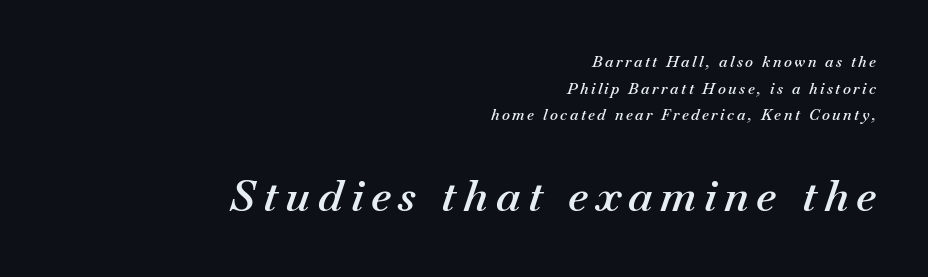
Q: Is the text bold? A: Semi-bold.
Q: Is the text italic (slanted)? A: Yes, it leans right by about 18 degrees.
Q: Is the text underlined? A: No.
Q: How is the paragraph aligned? A: Right-aligned.
Q: Which block of text is set in a larger size, the first (top) or the second (bottom)? A: The second (bottom) one.
Q: Width (condensed, normal, or wide)? A: Normal.
Q: Stroke contrast? A: Medium.
Q: x-height? A: Small.
Q: Monospaced? A: No.
